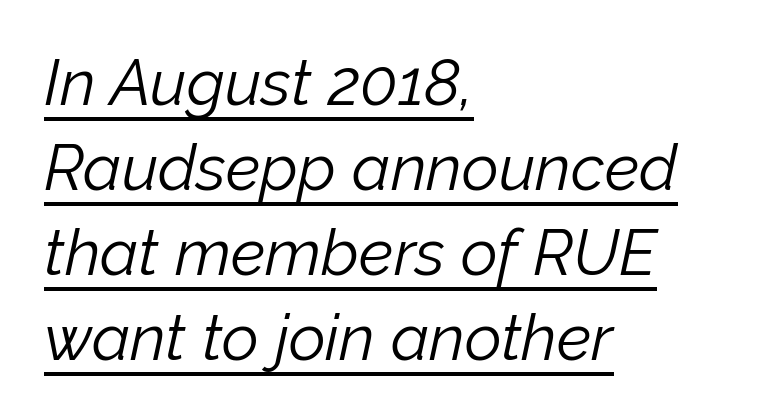
{"italic": "yes", "lean": "right", "slant_degrees": 12, "bold": "no", "weight": "light", "width": "normal", "stroke_contrast": "low", "x_height": "medium", "monospaced": "no", "underline": "yes", "align": "left", "line_spacing": "normal", "line_spacing_ratio": 1.33, "letter_spacing": "normal", "letter_spacing_em": 0.0, "glyph_px": 64}
